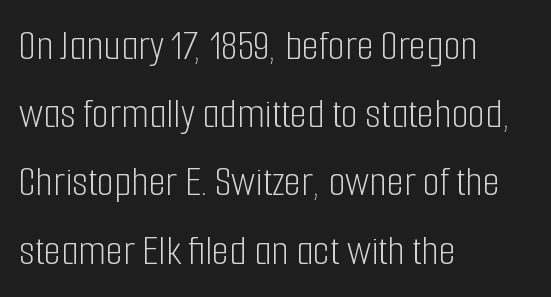
Q: Is the text bold? A: No.
Q: Is the text italic (slanted)? A: No, it is upright.
Q: Is the typeface a serif or a sans-serif typeface? A: Sans-serif.
Q: Is the text underlined? A: No.
Q: How is the paragraph aligned? A: Left-aligned.
Q: Is the spacing between letters normal or unusually wide? A: Normal.
Q: Is the spacing between lines tight, normal or loose? A: Normal.
Q: Width (condensed, normal, or wide)? A: Condensed.
Q: Stroke contrast? A: Low.
Q: x-height? A: Medium.
Q: Monospaced? A: No.
